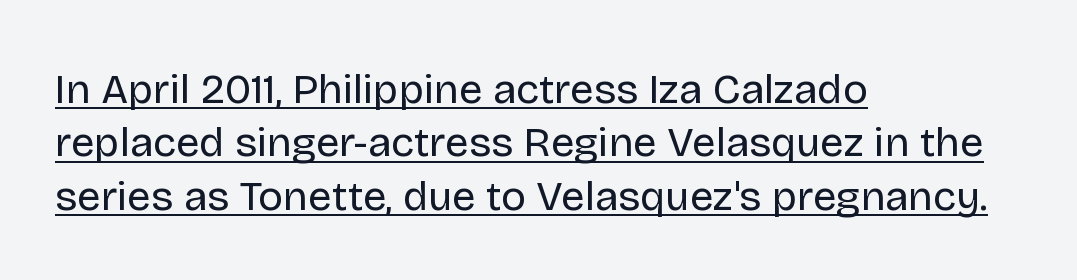
The image shows 42 px regular-weight sans-serif type, upright; set left-aligned, normal line spacing (1.27x), normal letter spacing, underlined; low stroke contrast and a large x-height.
